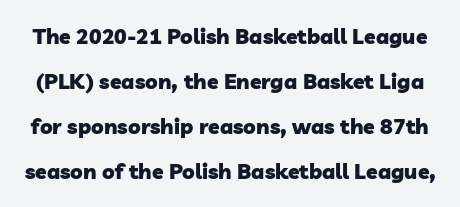
{"bold": "yes", "underline": "no", "line_spacing": "loose", "line_spacing_ratio": 2.14, "letter_spacing": "normal", "letter_spacing_em": 0.0, "glyph_px": 21}
